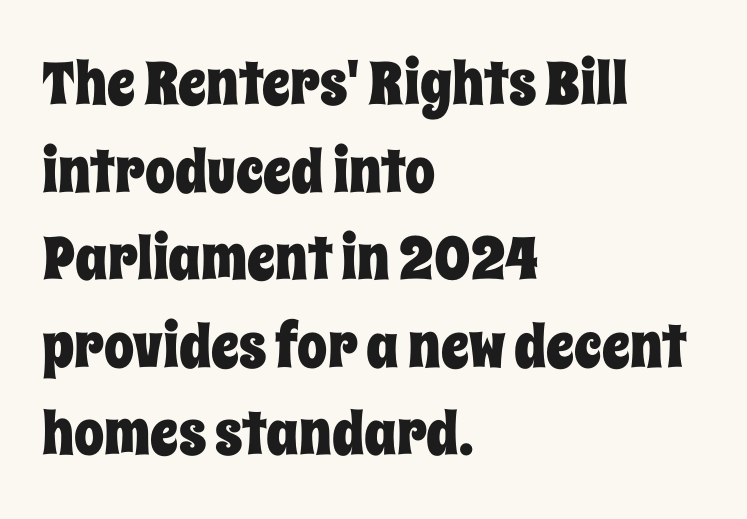
The image shows 60 px condensed type, upright; set left-aligned, normal line spacing (1.46x), normal letter spacing, not underlined; low stroke contrast and a large x-height.
